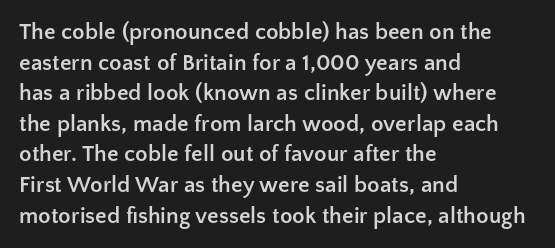
The image shows 23 px bold type, upright; set left-aligned, normal line spacing (1.33x), normal letter spacing, not underlined.
